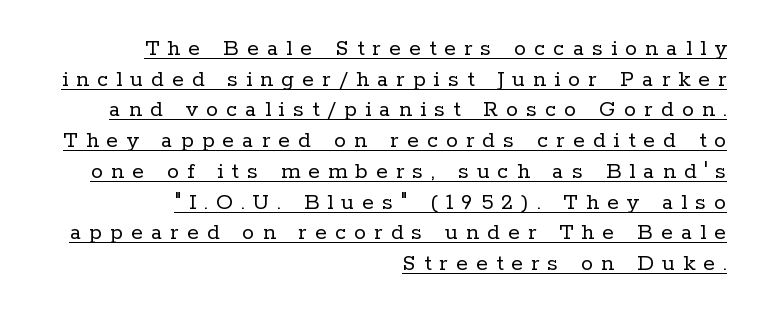
The image shows 24 px text type, upright; set right-aligned, normal line spacing (1.28x), unusually wide letter spacing (+0.34 em), underlined.
